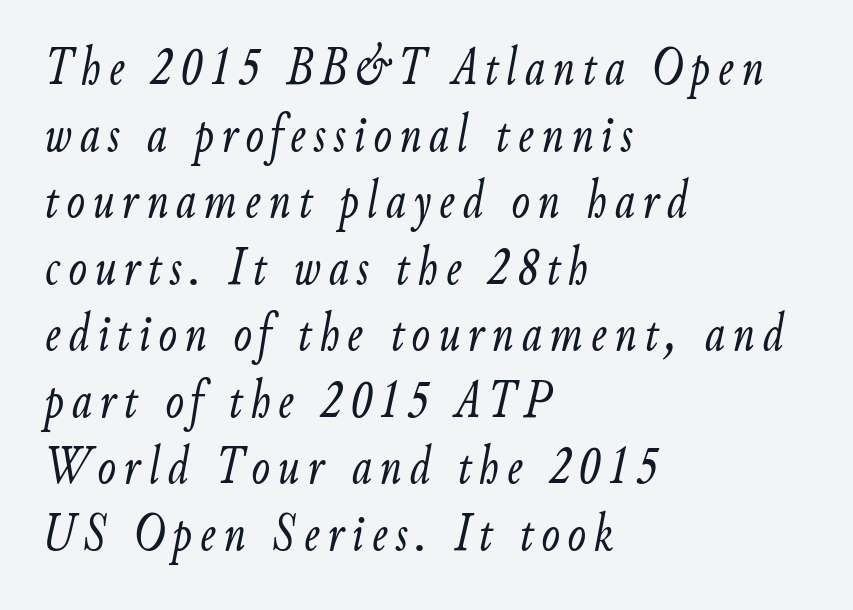
{"italic": "yes", "lean": "right", "slant_degrees": 9, "bold": "no", "weight": "light", "width": "condensed", "stroke_contrast": "low", "x_height": "small", "monospaced": "no", "underline": "no", "align": "left", "line_spacing_ratio": 1.21, "glyph_px": 55}
